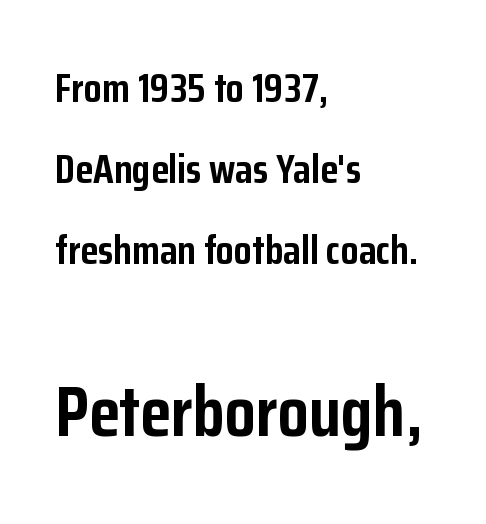
Is this a fixed-width face? No — the glyphs have proportional, varying widths. Where is the straight margin? On the left. The passage shown is emphatically bold. Serif or sans? Sans — the stroke terminals are bare. Just letters on the line, the space beneath them empty.
